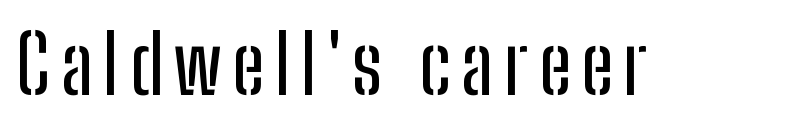
The zone under the glyphs is completely vacant. The typography opts for an upright posture over an oblique one. A typesetter would label this face a sans. The face used here is proportionally spaced, like ordinary book or web type.
